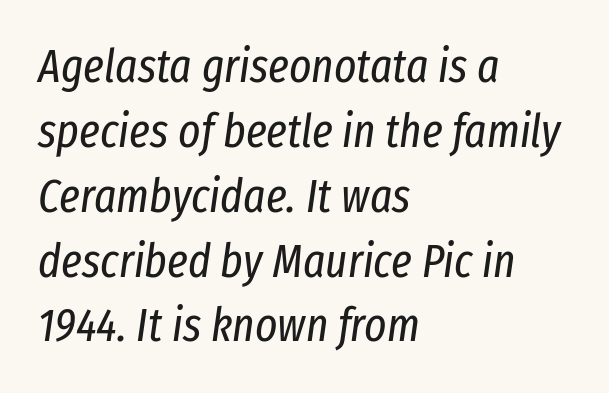
{"italic": "yes", "lean": "right", "slant_degrees": 8, "bold": "no", "weight": "regular", "width": "condensed", "stroke_contrast": "low", "x_height": "medium", "monospaced": "no", "underline": "no", "align": "left", "line_spacing": "normal", "line_spacing_ratio": 1.38, "letter_spacing": "normal", "letter_spacing_em": 0.0, "glyph_px": 47}
